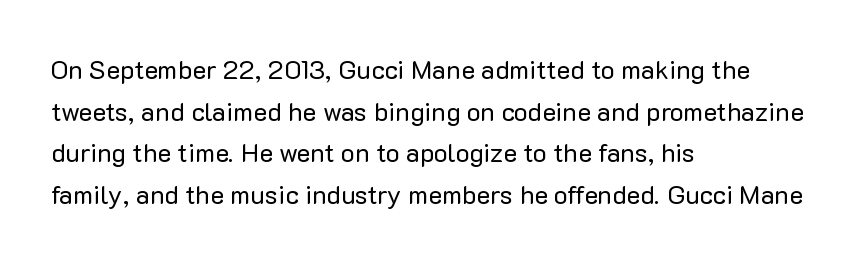
Rule under the text: the space is simply empty. One-word summary of the alignment: left. Stroke thickness stays within the range of a standard reading face or lighter. Rows of type keep a routine distance in the vertical direction. Ascenders rise straight up at ninety degrees. The tracking reads as untouched default to a designer's eye.
